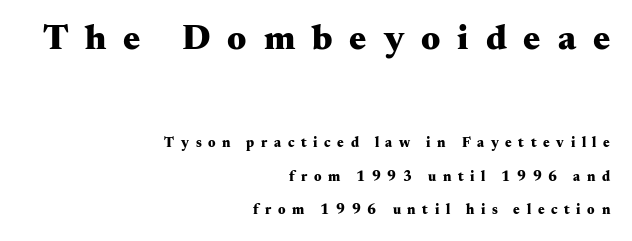
Q: Is the text bold? A: Yes.
Q: Is the text italic (slanted)? A: No, it is upright.
Q: Is the typeface a serif or a sans-serif typeface? A: Serif.
Q: Is the text underlined? A: No.
Q: How is the paragraph aligned? A: Right-aligned.
Q: Is the spacing between letters normal or unusually wide? A: Unusually wide.
Q: Is the spacing between lines tight, normal or loose? A: Loose.
Q: Which block of text is set in a larger size, the first (top) or the second (bottom)? A: The first (top) one.
Q: Width (condensed, normal, or wide)? A: Wide.
Q: Stroke contrast? A: Medium.
Q: x-height? A: Small.
Q: Monospaced? A: No.
